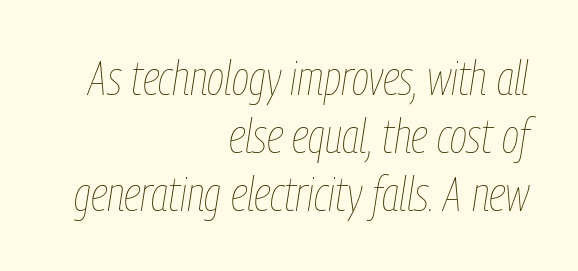
Q: Is the text bold? A: No.
Q: Is the text italic (slanted)? A: Yes, it leans right by about 9 degrees.
Q: Is the text underlined? A: No.
Q: How is the paragraph aligned? A: Right-aligned.
Q: Is the spacing between letters normal or unusually wide? A: Normal.
Q: Width (condensed, normal, or wide)? A: Condensed.
Q: Stroke contrast? A: Low.
Q: x-height? A: Medium.
Q: Monospaced? A: No.
